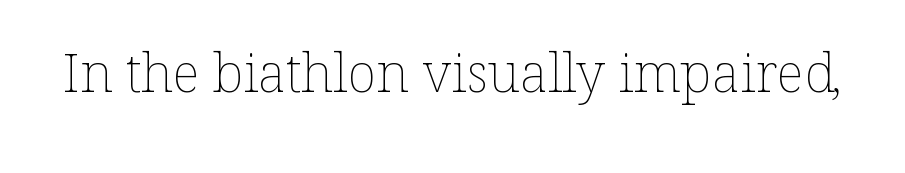
How are the letters spaced? Ordinarily, with no added tracking. This reads as an unemphasized weight, regular at the heaviest. Does the lettering tilt? It doesn't — this is upright. The face used here is proportionally spaced, like ordinary book or web type. The area under the type is left untouched.
